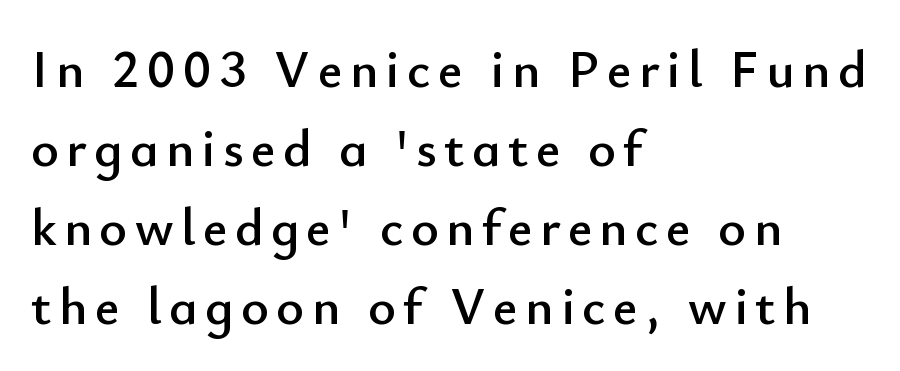
Q: Is the text italic (slanted)? A: No, it is upright.
Q: Is the typeface a serif or a sans-serif typeface? A: Sans-serif.
Q: Is the text underlined? A: No.
Q: How is the paragraph aligned? A: Left-aligned.
Q: Is the spacing between lines tight, normal or loose? A: Normal.
Q: Width (condensed, normal, or wide)? A: Normal.
Q: Stroke contrast? A: Low.
Q: x-height? A: Small.
Q: Monospaced? A: No.
